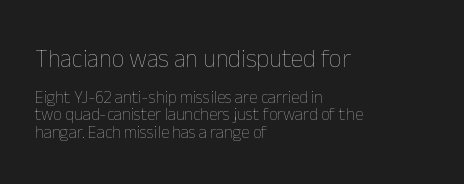
{"italic": "no", "bold": "no", "underline": "no", "align": "left", "line_spacing": "tight", "line_spacing_ratio": 1.03, "letter_spacing": "normal", "letter_spacing_em": 0.0, "larger_block": "first", "size_ratio": 1.47, "glyph_px": 25}
